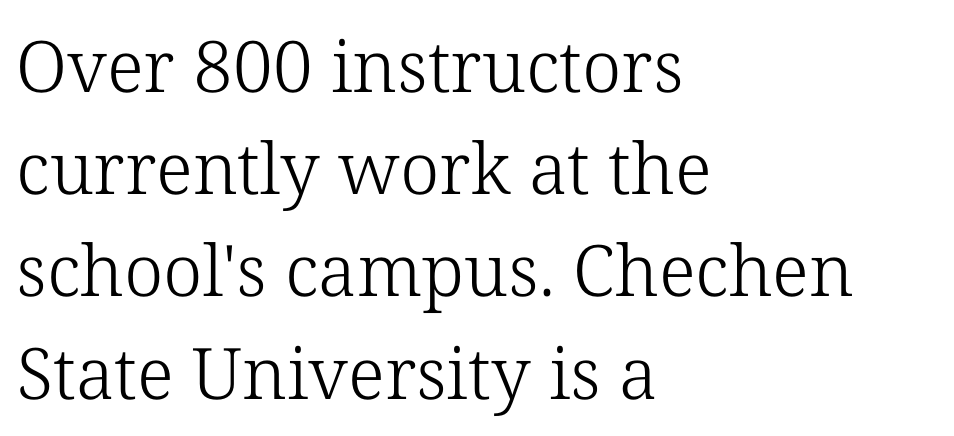
{"serif": "yes", "italic": "no", "bold": "no", "weight": "light", "width": "normal", "stroke_contrast": "low", "x_height": "medium", "monospaced": "no", "underline": "no", "align": "left", "line_spacing": "normal", "line_spacing_ratio": 1.44, "letter_spacing": "normal", "letter_spacing_em": 0.0, "glyph_px": 71}
